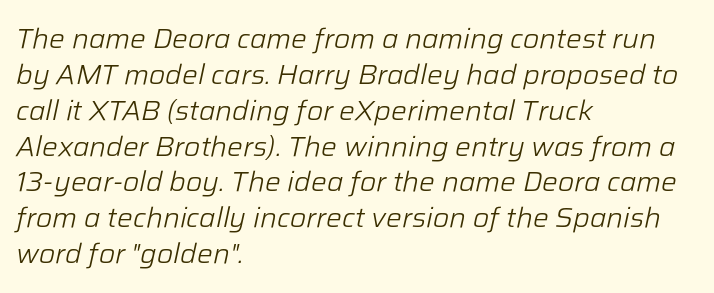
The image shows 28 px light type, italic (leaning right); set left-aligned, normal line spacing (1.28x), normal letter spacing, not underlined; low stroke contrast and a medium x-height.
